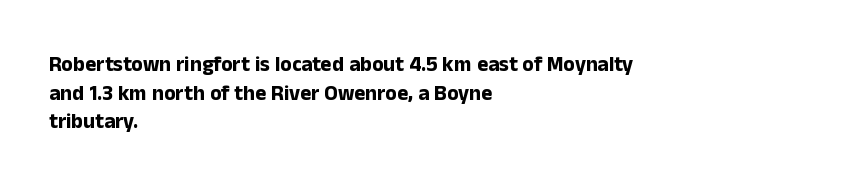
Q: Is the text bold? A: Yes.
Q: Is the text italic (slanted)? A: No, it is upright.
Q: Is the text underlined? A: No.
Q: How is the paragraph aligned? A: Left-aligned.
Q: Is the spacing between letters normal or unusually wide? A: Normal.
Q: Is the spacing between lines tight, normal or loose? A: Normal.
